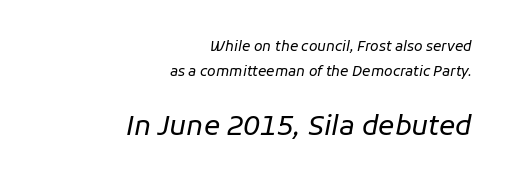
In terms of posture, this sample is oblique. Honestly, there is no underline to notice here at all. Standard letterfit; no display-style spreading of the glyphs. You get the small type first, then a jump to larger type.
